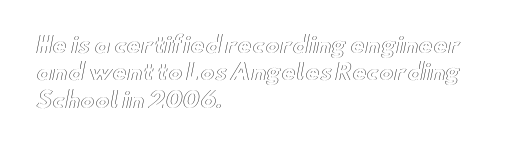
Q: Is the text italic (slanted)? A: Yes.
Q: Is the text underlined? A: No.
Q: How is the paragraph aligned? A: Left-aligned.
Q: Is the spacing between letters normal or unusually wide? A: Normal.
